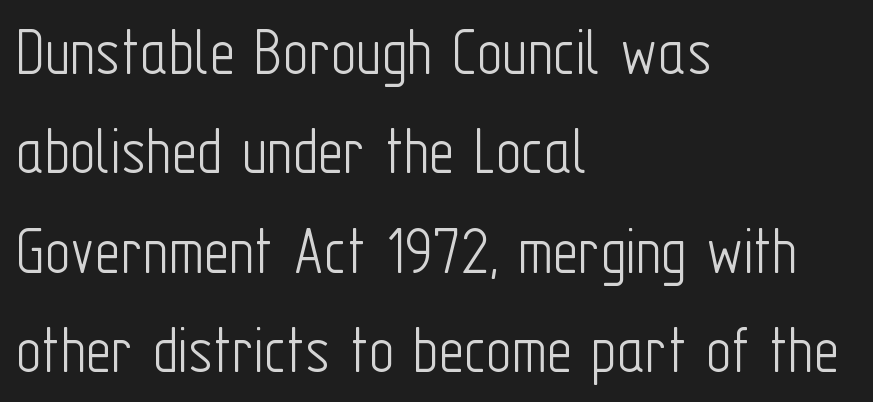
{"serif": "no", "italic": "no", "bold": "no", "weight": "light", "width": "condensed", "stroke_contrast": "low", "x_height": "medium", "monospaced": "no", "underline": "no", "align": "left", "line_spacing": "normal", "line_spacing_ratio": 1.42, "letter_spacing": "normal", "letter_spacing_em": 0.0, "glyph_px": 70}
